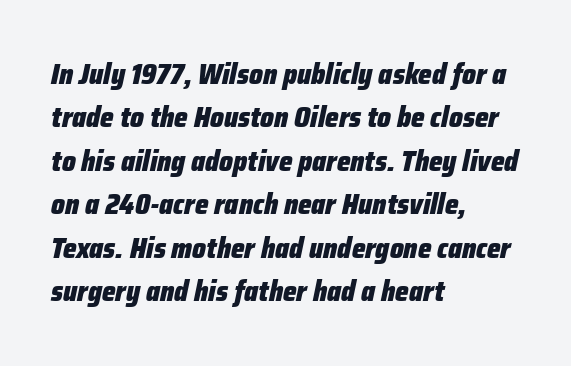
Reading down the column, the eye jumps a familiar distance to each next line. Caption: standard tracking, unaltered. The letters are bold, with thick, heavy strokes. Looking at the ascenders, they clearly lean. The passage shown is typed in a proportional face where columns would drift.
